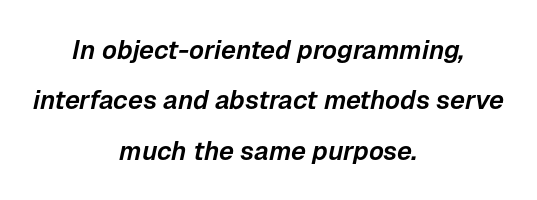
Visually the block forms a symmetrical silhouette, jagged on both flanks. In terms of posture, this sample is oblique. Honestly, the rows look like they've been pulled way apart. What stands out about the letter spacing? Nothing — it is the standard amount. The space beneath each line is pristine and unruled.
